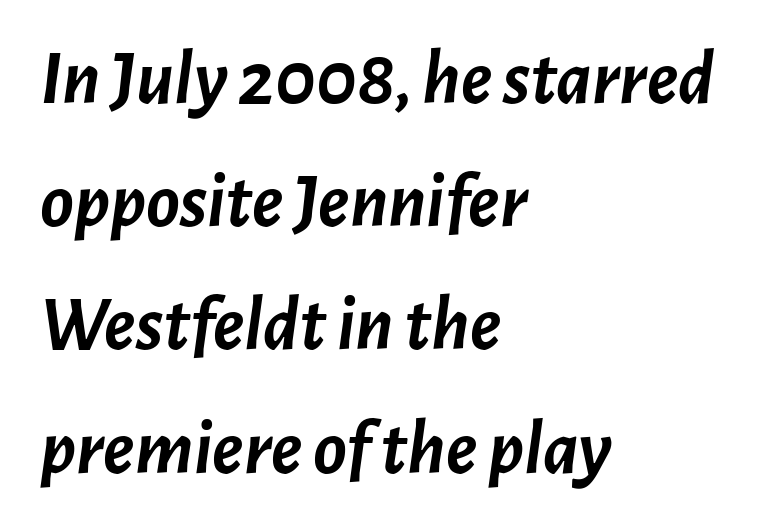
These words are printed bold, with thick strokes throughout. These lines are rendered in a variable-pitch font. The space directly below the letters is spotless. Yep, that's italic — everything's leaning. The passage shown has conventional tracking throughout. Line spacing here is normal.
